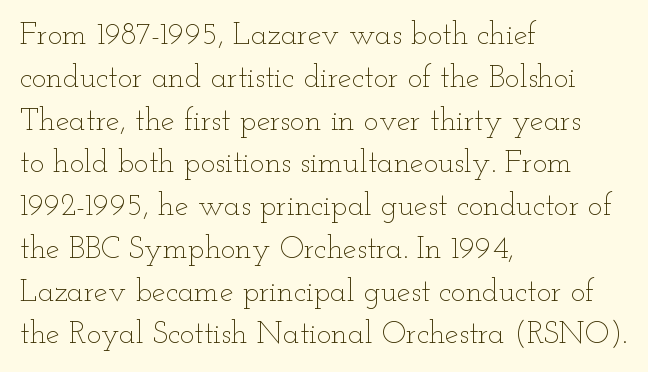
The image shows 31 px thin, wide type, upright; set left-aligned, normal line spacing (1.38x), normal letter spacing, not underlined; low stroke contrast and a small x-height.
